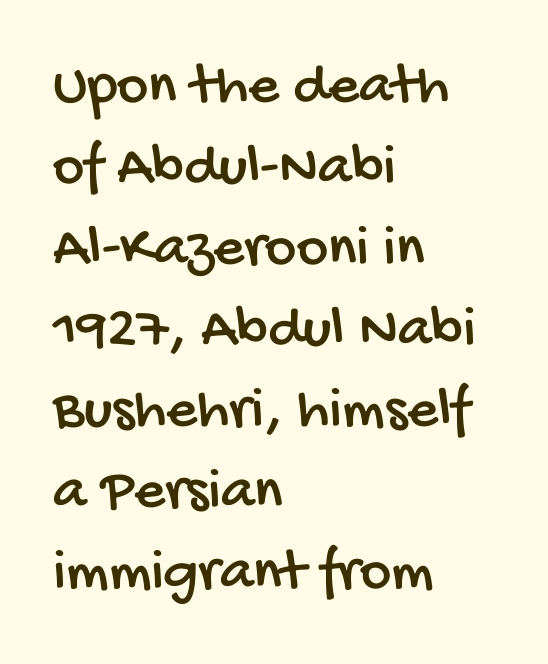
Q: Is the typeface a serif or a sans-serif typeface? A: Sans-serif.
Q: Is the text underlined? A: No.
Q: How is the paragraph aligned? A: Left-aligned.
Q: Is the spacing between letters normal or unusually wide? A: Normal.
Q: Is the spacing between lines tight, normal or loose? A: Normal.
Q: Width (condensed, normal, or wide)? A: Condensed.
Q: Stroke contrast? A: Low.
Q: x-height? A: Large.
Q: Monospaced? A: No.
